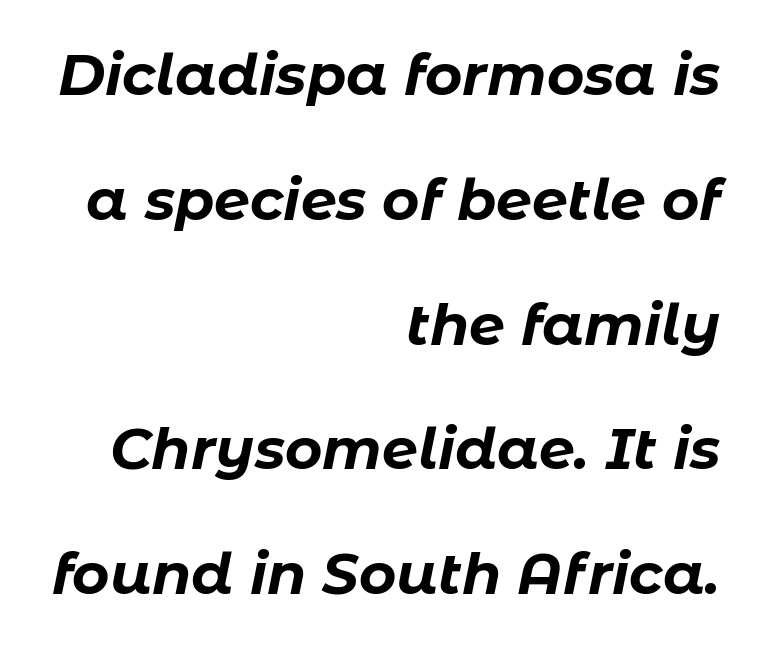
The image shows 57 px bold type, italic (leaning right); set right-aligned, loose line spacing (2.19x), normal letter spacing, not underlined; low stroke contrast and a medium x-height.
